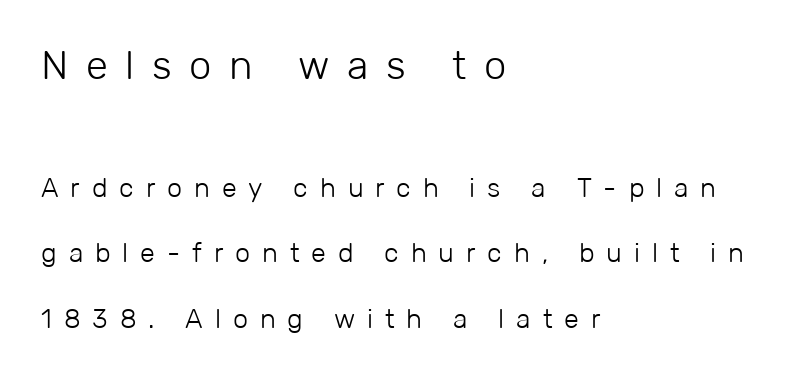
Is the stroke heavy? The answer is a plain regular-or-lighter. Each word looks stretched out because of the extra space between its letters. In this sample the first text group is rendered at the bigger scale. The characters display no serif detailing; their extremities are plain. The rag falls on the right side of this text block. The block of text is sparse from top to bottom, with ample space between rows.
